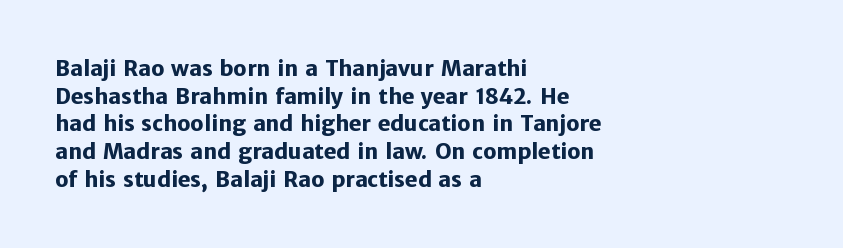
The image shows 21 px bold type, upright; set left-aligned, normal line spacing (1.32x), normal letter spacing, not underlined.
